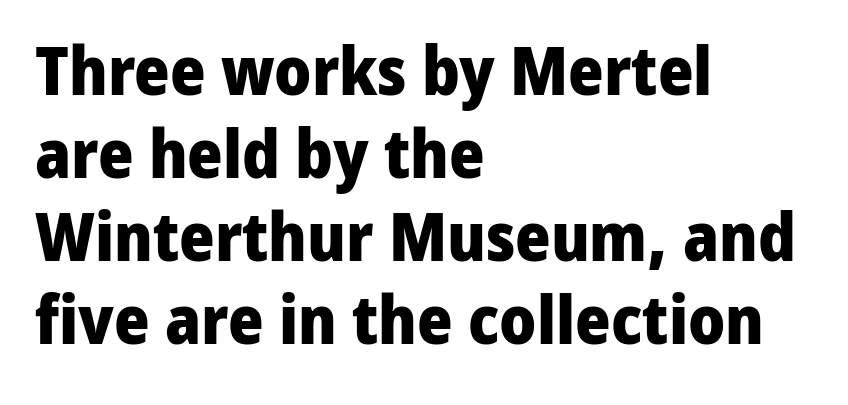
A classic flush-left, rag-right setting is used for this passage. Characters remain perfectly vertical along every line. Descenders are the only things crossing below the line. Each glyph is drawn with heavy, bold strokes. The typeface chosen for these lines omits serifs.
